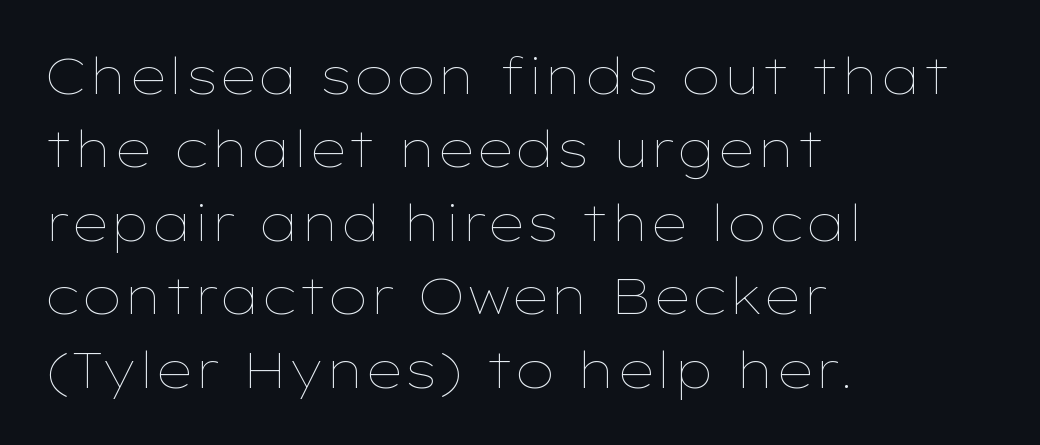
No letter is thick-stroked: the sample isn't bold. Between one letter and the next there's only the usual sliver of space. Style check: upright. Vertical spacing — default. Is this a fixed-width face? No — the glyphs have proportional, varying widths.
